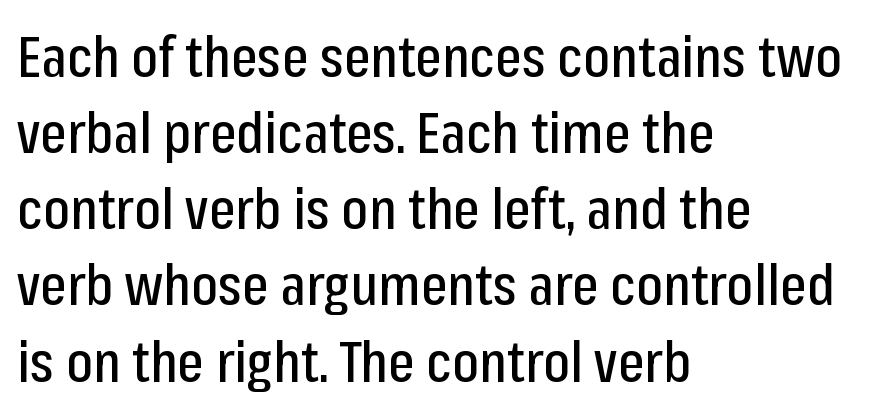
The image shows 56 px condensed sans-serif type, upright; set left-aligned, normal line spacing (1.36x), normal letter spacing, not underlined; low stroke contrast and a medium x-height.
